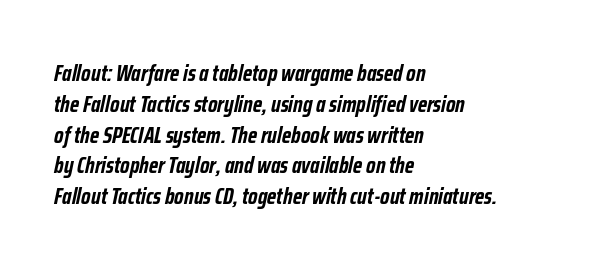
Reading down the block, your eye returns to a fixed left position each line. Slanted lettering throughout. Each word holds together tightly as a unit, with standard inter-letter gaps. Words float on clear page, feet unadorned. Whoever set this chose a conventional vertical rhythm. Typesetter's note: full bold, strokes at maximum text heaviness.
